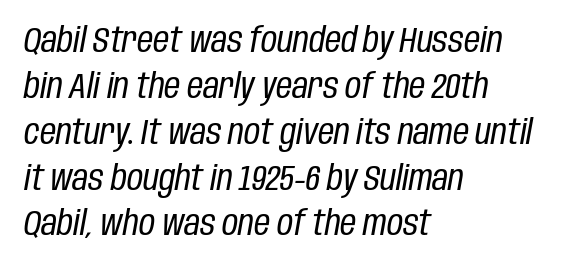
{"italic": "yes", "lean": "right", "slant_degrees": 10, "bold": "no", "weight": "regular", "width": "condensed", "stroke_contrast": "low", "x_height": "large", "monospaced": "no", "underline": "no", "align": "left", "line_spacing": "normal", "line_spacing_ratio": 1.31, "letter_spacing": "normal", "letter_spacing_em": 0.0, "glyph_px": 35}
